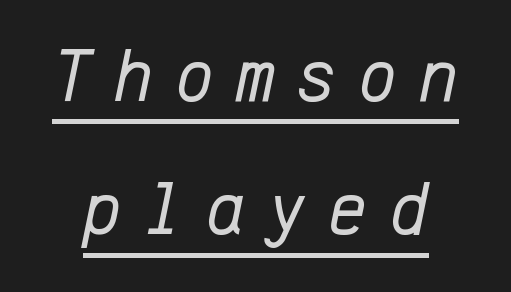
The image shows 75 px regular-weight type, italic (leaning right), monospaced; set line spacing 1.78x, unusually wide letter spacing (+0.29 em), underlined; low stroke contrast and a medium x-height.
